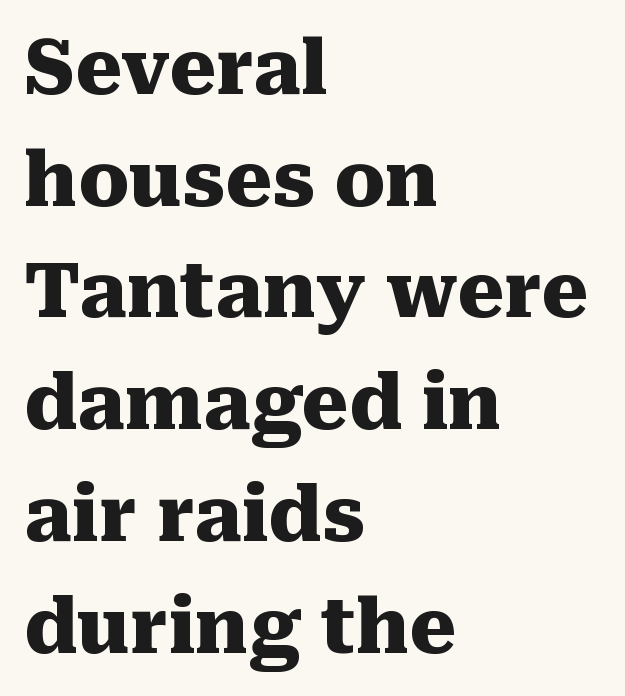
{"serif": "yes", "italic": "no", "bold": "yes", "weight": "heavy", "width": "normal", "stroke_contrast": "medium", "x_height": "medium", "monospaced": "no", "underline": "no", "align": "left", "line_spacing": "normal", "line_spacing_ratio": 1.49, "letter_spacing": "normal", "letter_spacing_em": 0.0, "glyph_px": 75}
